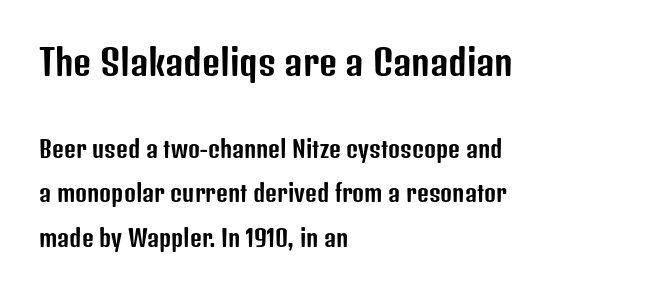
{"serif": "no", "italic": "no", "width": "condensed", "stroke_contrast": "low", "x_height": "medium", "monospaced": "no", "underline": "no", "align": "left", "line_spacing": "loose", "line_spacing_ratio": 1.92, "letter_spacing": "normal", "letter_spacing_em": 0.0, "larger_block": "first", "size_ratio": 1.52, "glyph_px": 35}
